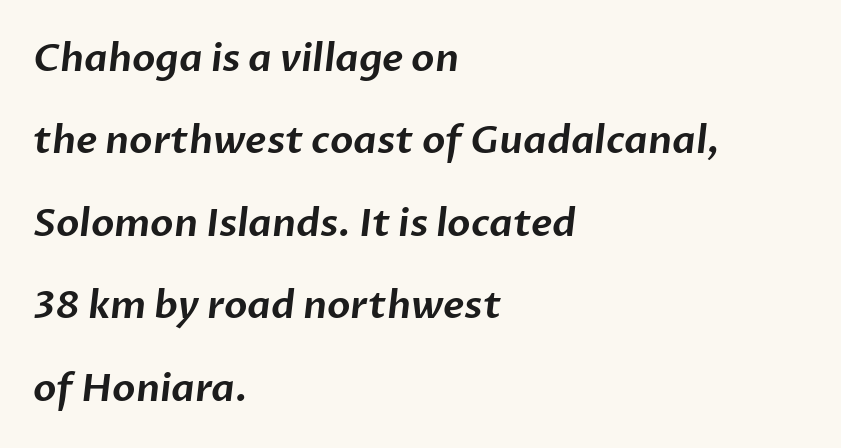
{"serif": "no", "width": "normal", "stroke_contrast": "low", "x_height": "medium", "monospaced": "no", "underline": "no", "align": "left", "line_spacing": "loose", "line_spacing_ratio": 2.17, "letter_spacing": "normal", "letter_spacing_em": 0.0, "glyph_px": 38}
